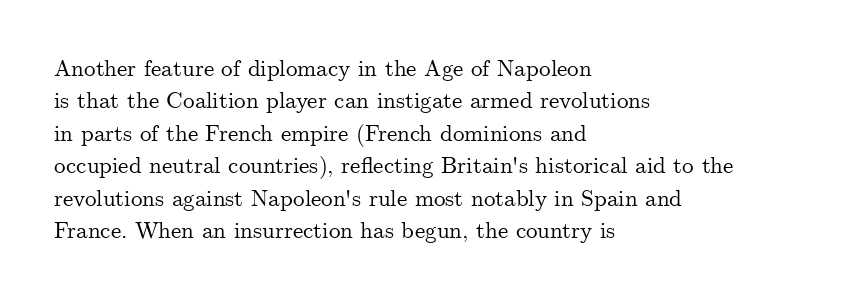
The image shows 23 px text type, upright; set left-aligned, normal line spacing (1.41x), normal letter spacing, not underlined.
